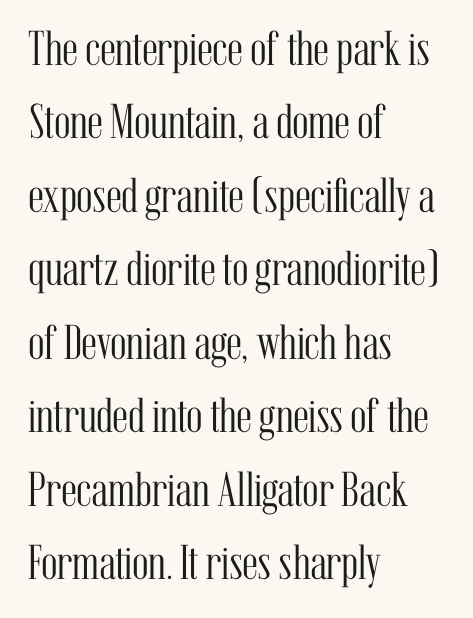
Letters rest on an invisible, unmarked baseline. The characters are drawn with everyday or finer stroke widths. Honestly, the row spacing looks completely unremarkable. The type sits square on the baseline with zero lean. The letters advance in unequal steps, a hallmark of proportional type.
